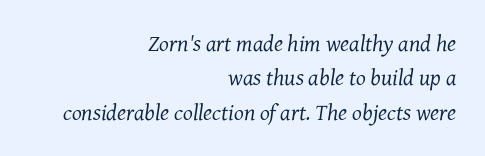
Q: Is the text bold? A: No.
Q: Is the text italic (slanted)? A: Yes, it leans right by about 7 degrees.
Q: Is the text underlined? A: No.
Q: How is the paragraph aligned? A: Right-aligned.
Q: Is the spacing between letters normal or unusually wide? A: Normal.
Q: Is the spacing between lines tight, normal or loose? A: Normal.
